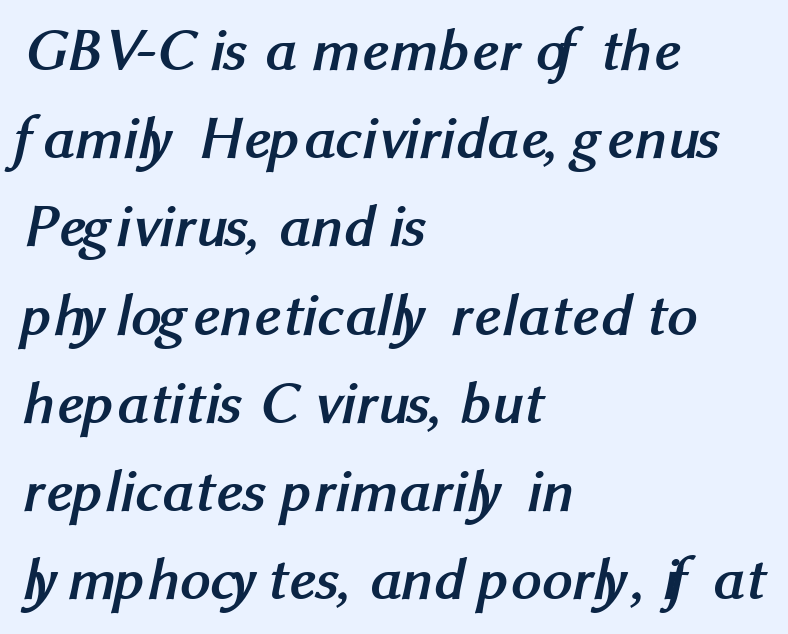
Q: Is the text bold? A: Yes.
Q: Is the typeface a serif or a sans-serif typeface? A: Sans-serif.
Q: Is the text underlined? A: No.
Q: How is the paragraph aligned? A: Left-aligned.
Q: Is the spacing between letters normal or unusually wide? A: Normal.
Q: Is the spacing between lines tight, normal or loose? A: Normal.
Q: Width (condensed, normal, or wide)? A: Normal.
Q: Stroke contrast? A: Medium.
Q: x-height? A: Medium.
Q: Monospaced? A: No.
